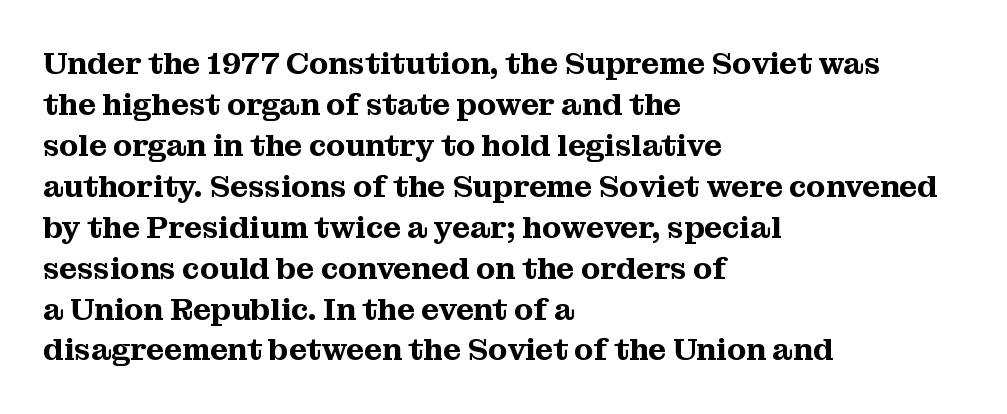
{"serif": "yes", "italic": "no", "width": "normal", "stroke_contrast": "medium", "x_height": "medium", "monospaced": "no", "underline": "no", "align": "left", "line_spacing": "normal", "line_spacing_ratio": 1.32, "letter_spacing": "normal", "letter_spacing_em": 0.0, "glyph_px": 31}
